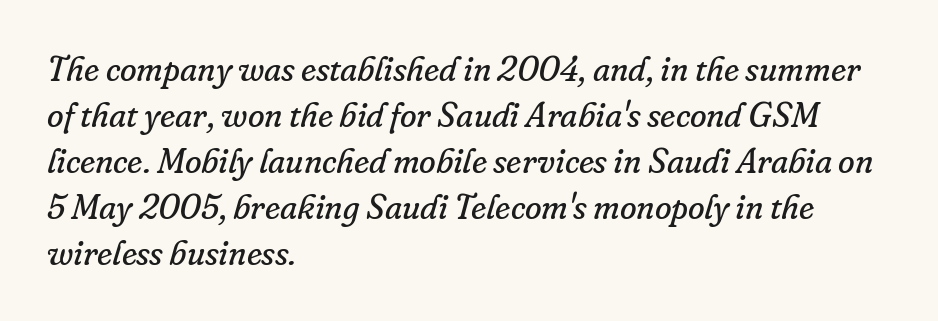
{"serif": "yes", "italic": "yes", "lean": "right", "slant_degrees": 16, "bold": "no", "weight": "regular", "width": "normal", "stroke_contrast": "low", "x_height": "small", "monospaced": "no", "underline": "no", "align": "left", "line_spacing": "normal", "line_spacing_ratio": 1.35, "letter_spacing": "normal", "letter_spacing_em": 0.0, "glyph_px": 34}
